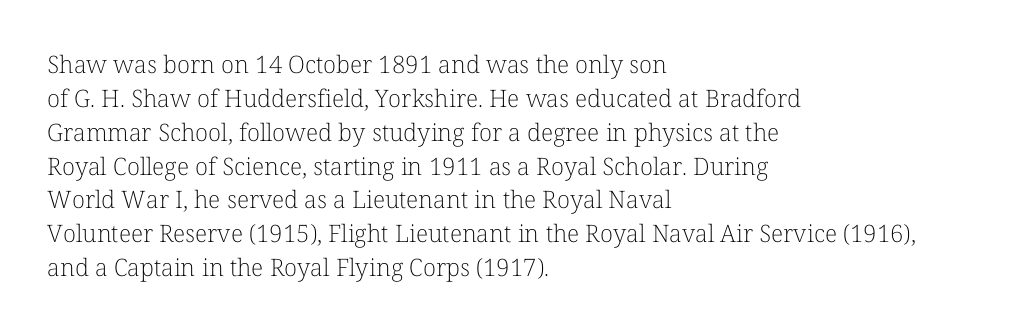
{"italic": "no", "bold": "no", "underline": "no", "align": "left", "line_spacing": "normal", "line_spacing_ratio": 1.41, "letter_spacing": "normal", "letter_spacing_em": 0.0, "glyph_px": 24}
